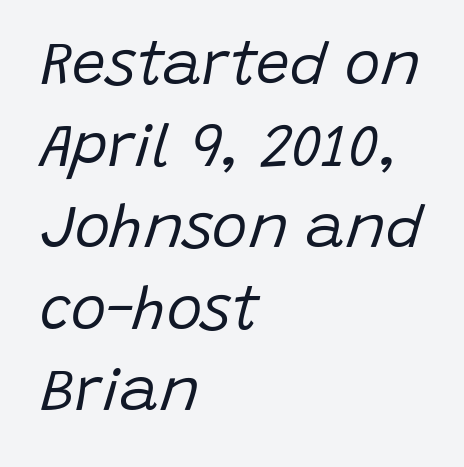
{"italic": "yes", "lean": "right", "slant_degrees": 15, "bold": "no", "weight": "regular", "width": "normal", "stroke_contrast": "low", "x_height": "large", "monospaced": "no", "underline": "no", "align": "left", "line_spacing": "normal", "line_spacing_ratio": 1.36, "letter_spacing": "normal", "letter_spacing_em": 0.0, "glyph_px": 60}
